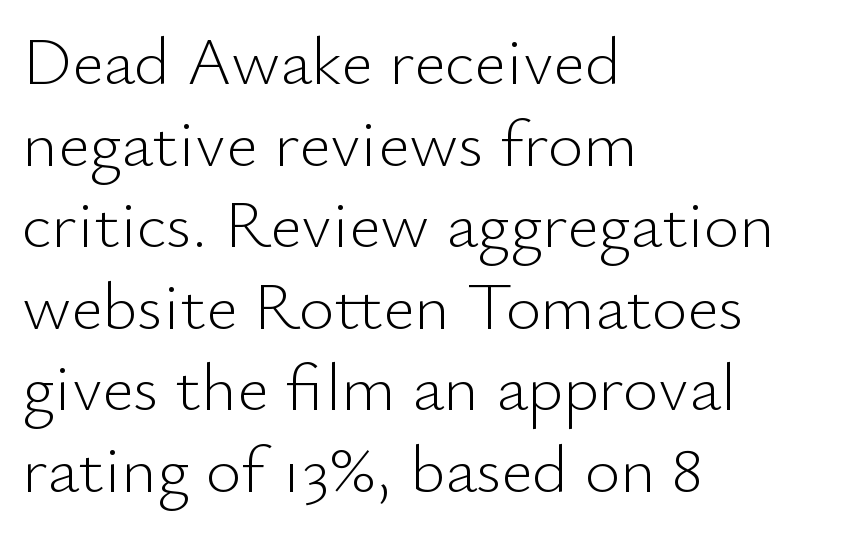
The image shows 68 px light sans-serif type, upright; set left-aligned, line spacing 1.2x, normal letter spacing, not underlined; low stroke contrast and a small x-height.
